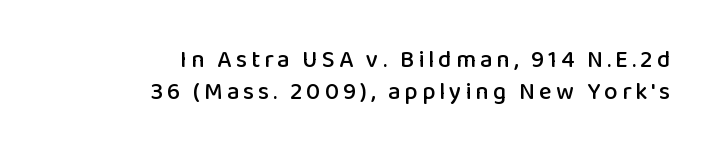
Q: Is the text italic (slanted)? A: No, it is upright.
Q: Is the text underlined? A: No.
Q: How is the paragraph aligned? A: Right-aligned.
Q: Is the spacing between lines tight, normal or loose? A: Normal.
